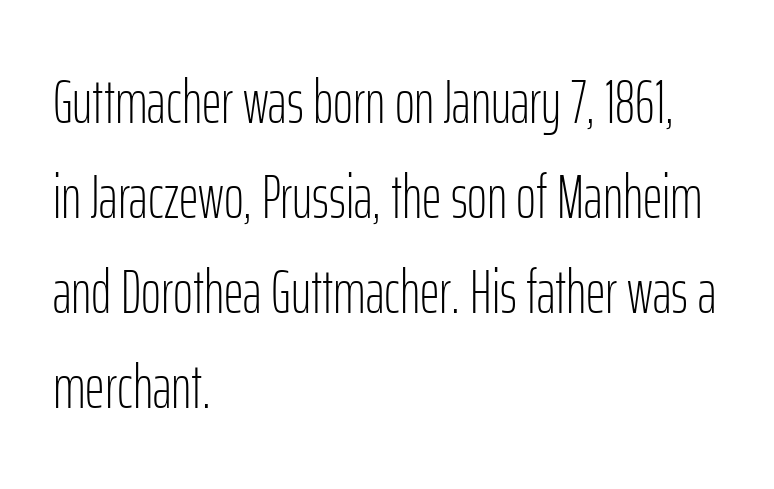
The image shows 61 px light, condensed sans-serif type, upright; set left-aligned, normal line spacing (1.56x), normal letter spacing, not underlined; low stroke contrast and a medium x-height.
